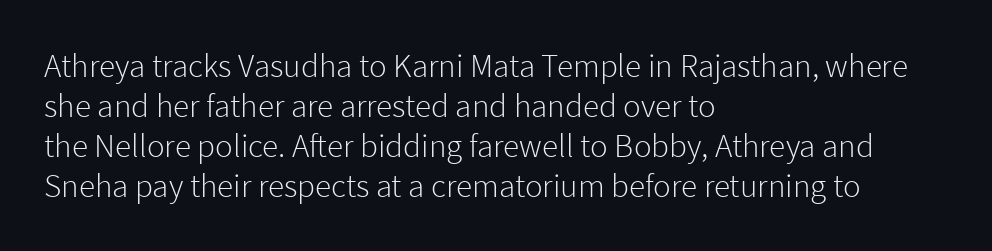
Q: Is the text bold? A: No.
Q: Is the text italic (slanted)? A: No, it is upright.
Q: Is the typeface a serif or a sans-serif typeface? A: Sans-serif.
Q: Is the text underlined? A: No.
Q: How is the paragraph aligned? A: Left-aligned.
Q: Is the spacing between letters normal or unusually wide? A: Normal.
Q: Width (condensed, normal, or wide)? A: Normal.
Q: Stroke contrast? A: Low.
Q: x-height? A: Medium.
Q: Monospaced? A: No.
